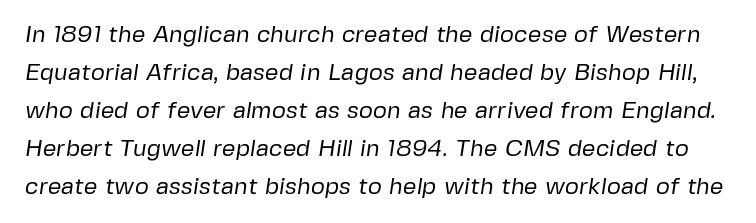
{"bold": "no", "underline": "no", "line_spacing": "normal", "line_spacing_ratio": 1.58, "letter_spacing": "normal", "letter_spacing_em": 0.0, "glyph_px": 24}
